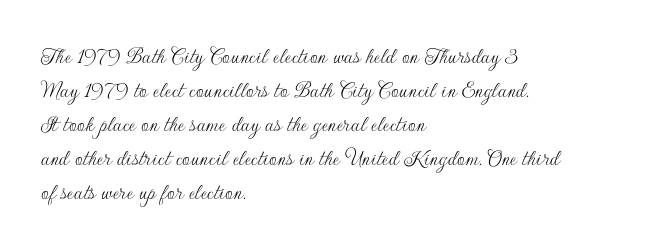
The image shows 24 px text type; set left-aligned, normal line spacing (1.42x), normal letter spacing, not underlined.
